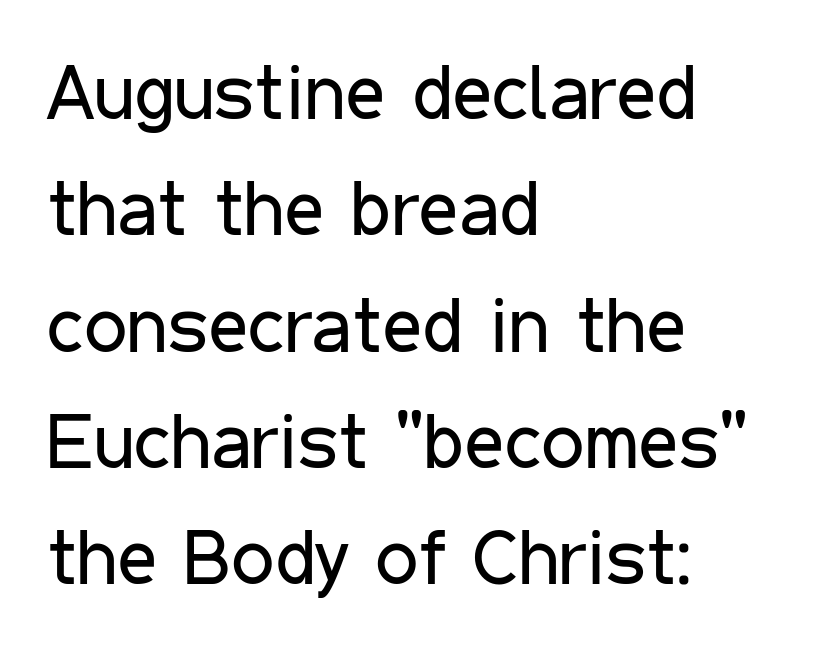
{"serif": "no", "italic": "no", "bold": "no", "weight": "regular", "width": "condensed", "stroke_contrast": "low", "x_height": "medium", "monospaced": "no", "underline": "no", "align": "left", "line_spacing": "normal", "line_spacing_ratio": 1.51, "letter_spacing": "normal", "letter_spacing_em": 0.0, "glyph_px": 77}
